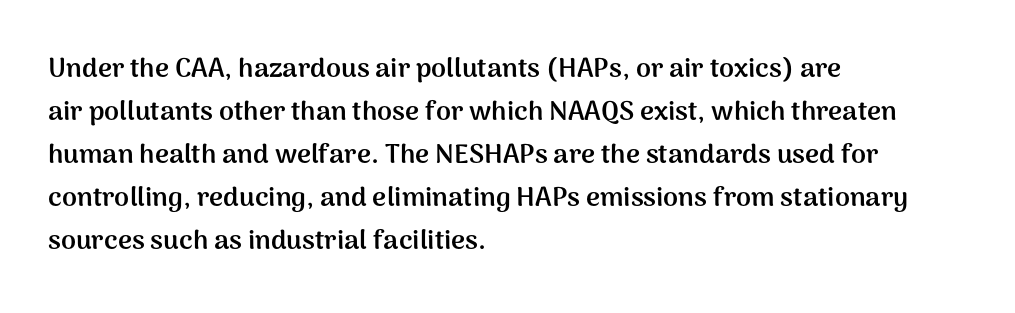
{"italic": "no", "bold": "yes", "underline": "no", "align": "left", "line_spacing": "normal", "line_spacing_ratio": 1.59, "letter_spacing": "normal", "letter_spacing_em": 0.0, "glyph_px": 27}
